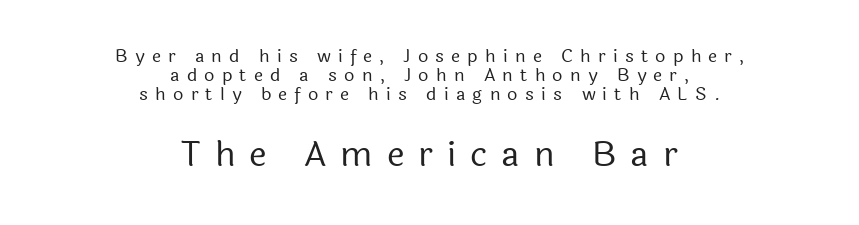
The image shows 35 px regular-weight sans-serif type, upright; set centered, tight line spacing (1.06x), unusually wide letter spacing (+0.4 em), not underlined; the second (bottom) block is 1.94x larger; a medium x-height.
